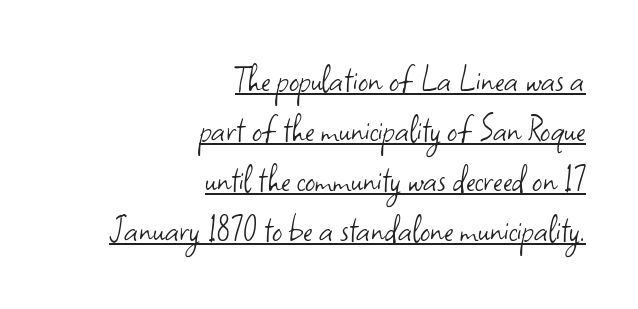
{"serif": "no", "bold": "no", "weight": "light", "width": "normal", "stroke_contrast": "low", "x_height": "small", "monospaced": "no", "underline": "yes", "align": "right", "line_spacing": "normal", "line_spacing_ratio": 1.25, "letter_spacing": "normal", "letter_spacing_em": 0.0, "glyph_px": 40}
